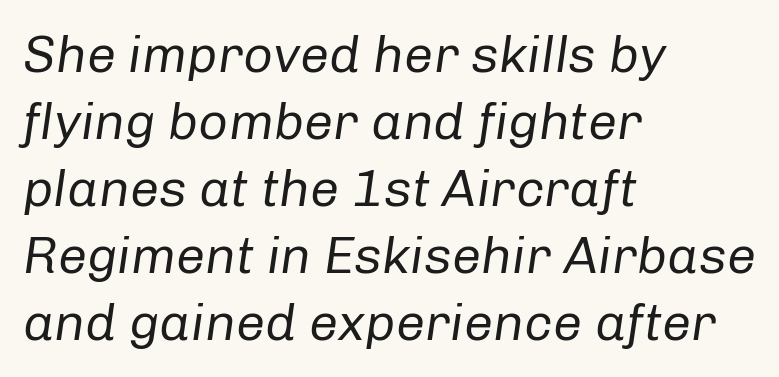
Q: Is the text bold? A: No.
Q: Is the text italic (slanted)? A: Yes, it leans right by about 8 degrees.
Q: Is the text underlined? A: No.
Q: How is the paragraph aligned? A: Left-aligned.
Q: Is the spacing between letters normal or unusually wide? A: Normal.
Q: Is the spacing between lines tight, normal or loose? A: Normal.
Q: Width (condensed, normal, or wide)? A: Normal.
Q: Stroke contrast? A: Low.
Q: x-height? A: Medium.
Q: Monospaced? A: No.
